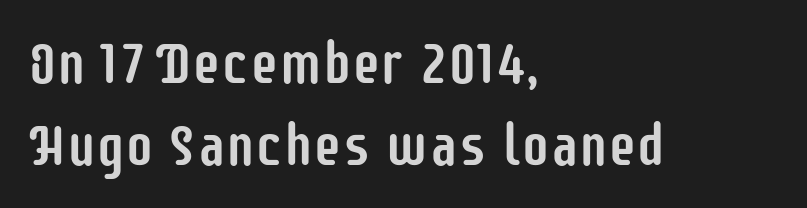
Here the designer chose a conventional face with non-uniform glyph widths. In terms of letterform style, serifs are entirely absent. Glyph-to-glyph distance matches everyday printed text. Whoever set this chose a conventional vertical rhythm. Caption: multi-line text, flush left, ragged right.
